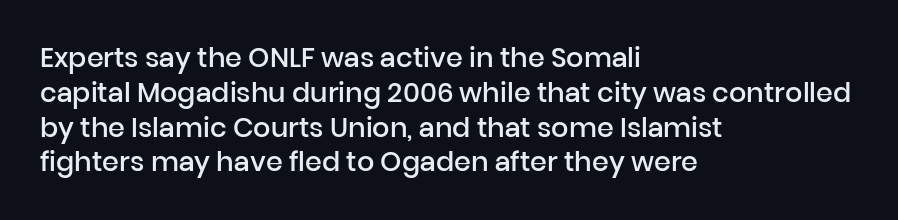
The image shows 27 px text type, upright; set left-aligned, normal line spacing (1.29x), normal letter spacing, not underlined.
